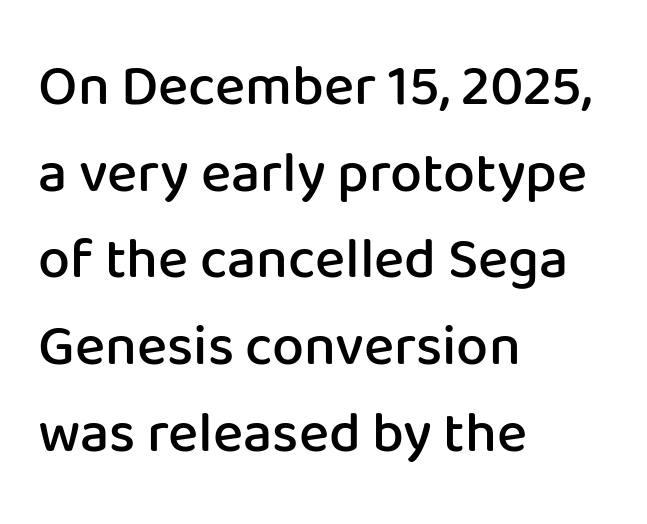
Q: Is the text bold? A: Semi-bold.
Q: Is the text italic (slanted)? A: No, it is upright.
Q: Is the typeface a serif or a sans-serif typeface? A: Sans-serif.
Q: Is the text underlined? A: No.
Q: How is the paragraph aligned? A: Left-aligned.
Q: Is the spacing between letters normal or unusually wide? A: Normal.
Q: Is the spacing between lines tight, normal or loose? A: Normal.
Q: Width (condensed, normal, or wide)? A: Normal.
Q: Stroke contrast? A: Low.
Q: x-height? A: Medium.
Q: Monospaced? A: No.
